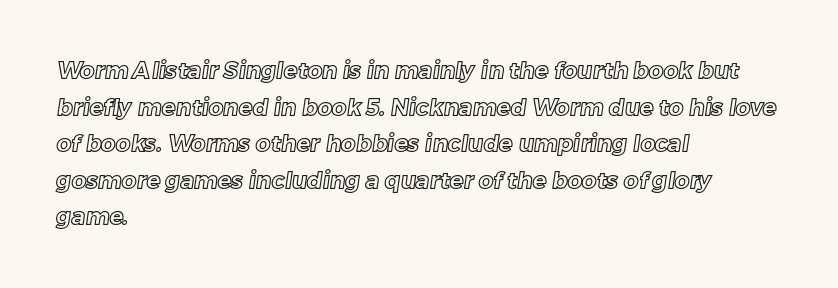
Q: Is the text underlined? A: No.
Q: How is the paragraph aligned? A: Left-aligned.
Q: Is the spacing between letters normal or unusually wide? A: Normal.
Q: Is the spacing between lines tight, normal or loose? A: Normal.
